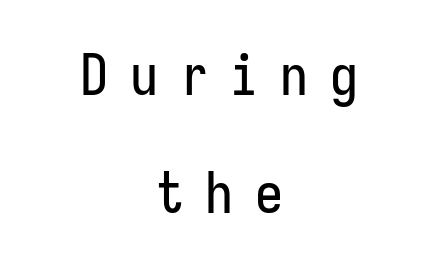
Rendered with straight, roman letterforms. Teacher's note: observe the equal gaps on both sides — that is centered alignment. The tracking reads as deliberately expanded to a designer's eye. The font family rendered here belongs to the sans-serif group.
